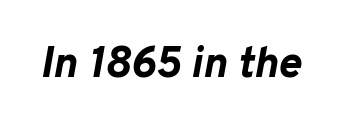
The image shows 44 px bold type, italic (leaning right); set normal letter spacing, not underlined; low stroke contrast and a medium x-height.
